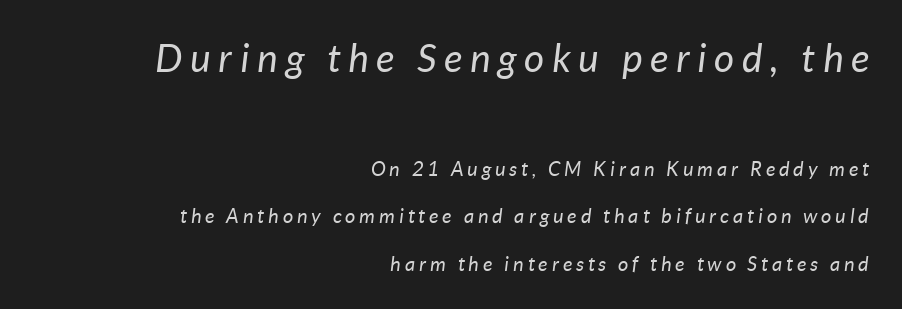
{"italic": "yes", "lean": "right", "slant_degrees": 7, "bold": "no", "weight": "regular", "width": "normal", "stroke_contrast": "low", "x_height": "medium", "monospaced": "no", "underline": "no", "align": "right", "line_spacing": "loose", "line_spacing_ratio": 2.36, "letter_spacing": "wide", "letter_spacing_em": 0.2, "larger_block": "first", "size_ratio": 1.95, "glyph_px": 39}
